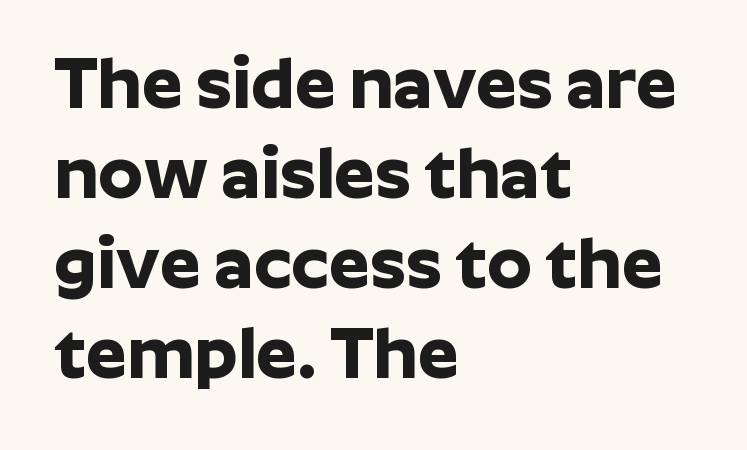
{"serif": "no", "italic": "no", "bold": "yes", "weight": "bold", "width": "normal", "stroke_contrast": "low", "x_height": "medium", "monospaced": "no", "underline": "no", "align": "left", "line_spacing": "normal", "line_spacing_ratio": 1.25, "letter_spacing": "normal", "letter_spacing_em": 0.0, "glyph_px": 72}
